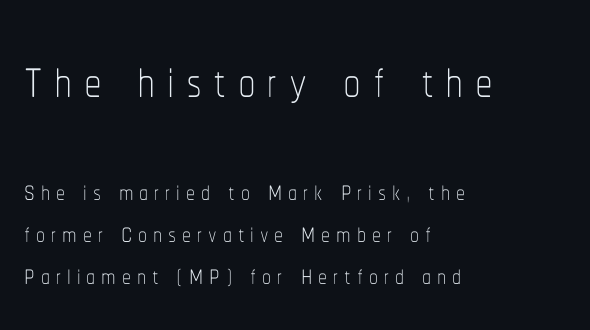
{"italic": "no", "bold": "no", "weight": "thin", "width": "condensed", "stroke_contrast": "low", "x_height": "medium", "monospaced": "no", "underline": "no", "align": "left", "line_spacing_ratio": 1.16, "larger_block": "first", "size_ratio": 1.97, "glyph_px": 71}
